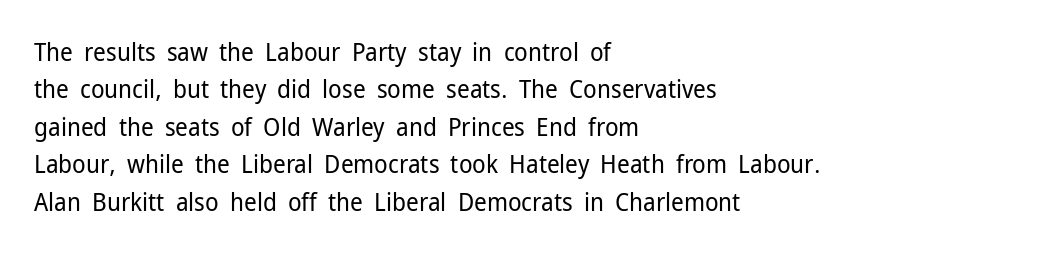
Q: Is the text bold? A: No.
Q: Is the text italic (slanted)? A: No, it is upright.
Q: Is the text underlined? A: No.
Q: How is the paragraph aligned? A: Left-aligned.
Q: Is the spacing between letters normal or unusually wide? A: Normal.
Q: Is the spacing between lines tight, normal or loose? A: Normal.
